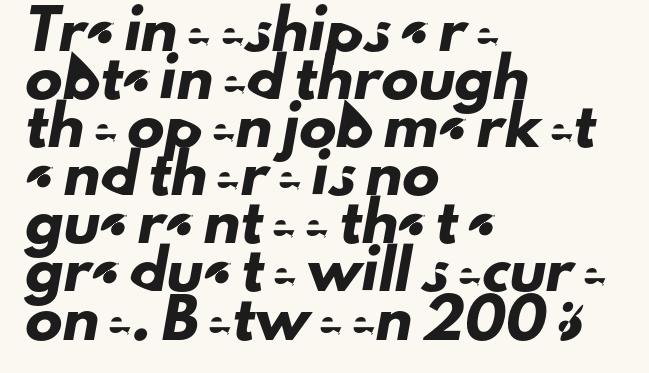
Letterform terminals end flat and unadorned throughout the passage. Proportional: the letters do not fall into vertical columns. Reading down the block, your eye returns to a fixed left position each line. Unmarked baselines from the first word to the last.
